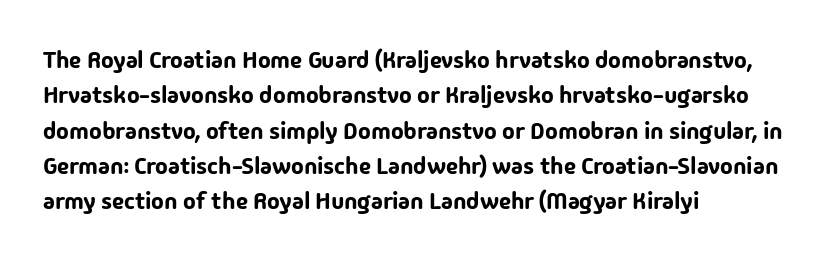
{"italic": "no", "underline": "no", "align": "left", "line_spacing": "normal", "line_spacing_ratio": 1.47, "letter_spacing": "normal", "letter_spacing_em": 0.0, "glyph_px": 24}
